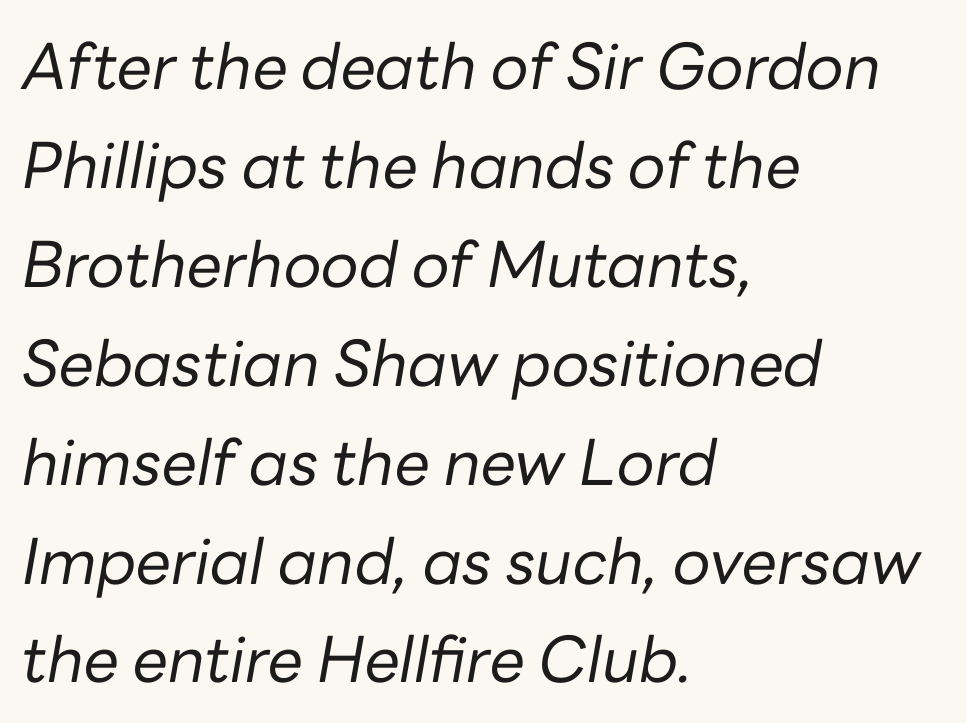
The image shows 63 px regular-weight type, italic (leaning right); set left-aligned, normal line spacing (1.57x), normal letter spacing, not underlined; low stroke contrast and a medium x-height.
